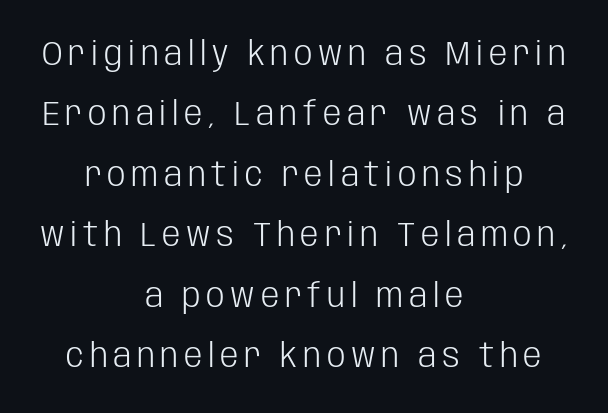
In CSS terms this would be text-align: center. The letters carry no serifs — their stems end cleanly without finishing strokes. Descenders are the only things crossing below the line. Posture: vertical. Caption: face not bold, strokes unweighted.
